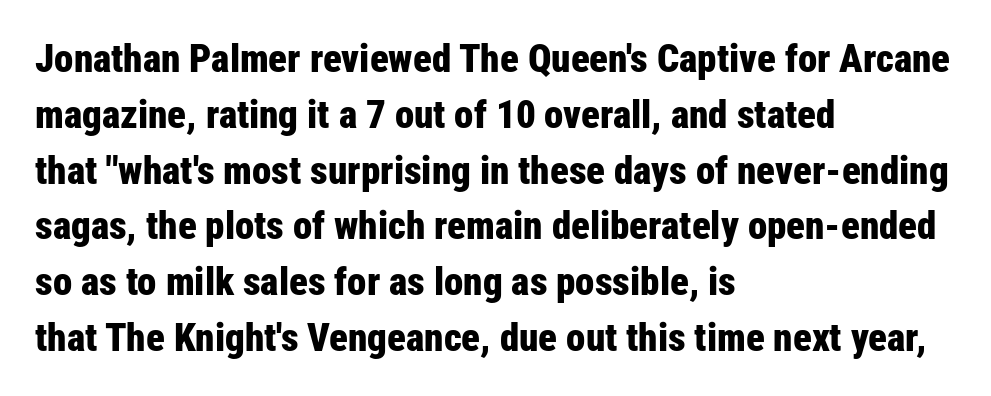
Q: Is the text bold? A: Yes.
Q: Is the text italic (slanted)? A: No, it is upright.
Q: Is the typeface a serif or a sans-serif typeface? A: Sans-serif.
Q: Is the text underlined? A: No.
Q: How is the paragraph aligned? A: Left-aligned.
Q: Is the spacing between letters normal or unusually wide? A: Normal.
Q: Is the spacing between lines tight, normal or loose? A: Normal.
Q: Width (condensed, normal, or wide)? A: Condensed.
Q: Stroke contrast? A: Low.
Q: x-height? A: Medium.
Q: Monospaced? A: No.
